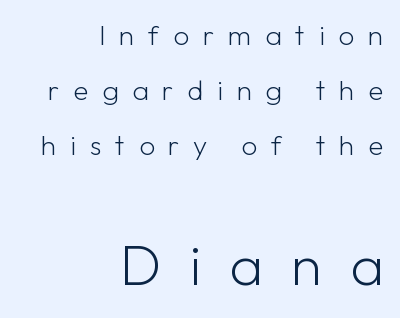
Q: Is the text bold? A: No.
Q: Is the text italic (slanted)? A: No, it is upright.
Q: Is the typeface a serif or a sans-serif typeface? A: Sans-serif.
Q: Is the text underlined? A: No.
Q: How is the paragraph aligned? A: Right-aligned.
Q: Is the spacing between letters normal or unusually wide? A: Unusually wide.
Q: Is the spacing between lines tight, normal or loose? A: Loose.
Q: Which block of text is set in a larger size, the first (top) or the second (bottom)? A: The second (bottom) one.
Q: Width (condensed, normal, or wide)? A: Normal.
Q: Stroke contrast? A: Low.
Q: x-height? A: Medium.
Q: Monospaced? A: No.
